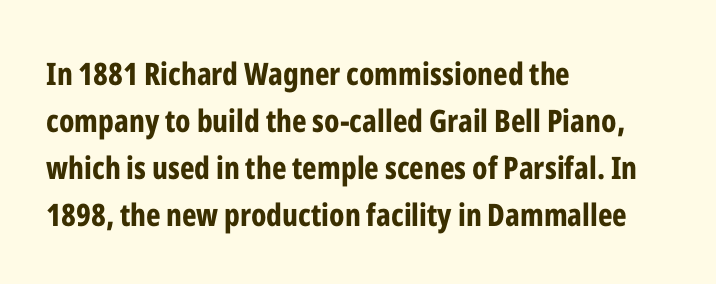
Q: Is the text bold? A: Yes.
Q: Is the text italic (slanted)? A: No, it is upright.
Q: Is the typeface a serif or a sans-serif typeface? A: Sans-serif.
Q: Is the text underlined? A: No.
Q: How is the paragraph aligned? A: Left-aligned.
Q: Is the spacing between letters normal or unusually wide? A: Normal.
Q: Is the spacing between lines tight, normal or loose? A: Normal.
Q: Width (condensed, normal, or wide)? A: Condensed.
Q: Stroke contrast? A: Low.
Q: x-height? A: Medium.
Q: Monospaced? A: No.
